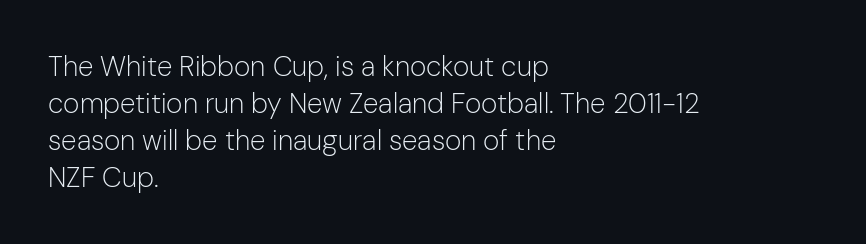
Q: Is the text bold? A: No.
Q: Is the text italic (slanted)? A: No, it is upright.
Q: Is the typeface a serif or a sans-serif typeface? A: Sans-serif.
Q: Is the text underlined? A: No.
Q: How is the paragraph aligned? A: Left-aligned.
Q: Is the spacing between letters normal or unusually wide? A: Normal.
Q: Is the spacing between lines tight, normal or loose? A: Normal.
Q: Width (condensed, normal, or wide)? A: Normal.
Q: Stroke contrast? A: Low.
Q: x-height? A: Medium.
Q: Monospaced? A: No.
